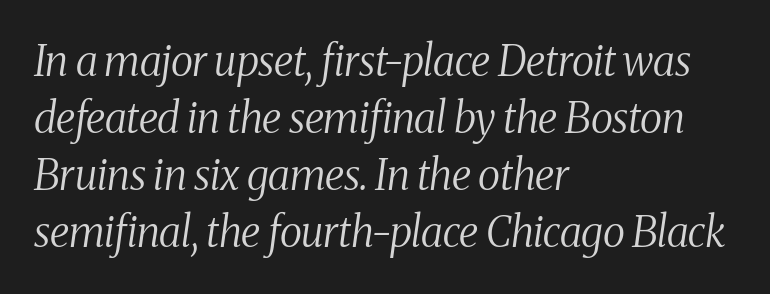
Spacing verdict: proportional, widths tailored to each character. The typesetter chose a ragged-right arrangement here. This sample uses plain, unmodified letter spacing. Typographically, this falls in the serif category.
